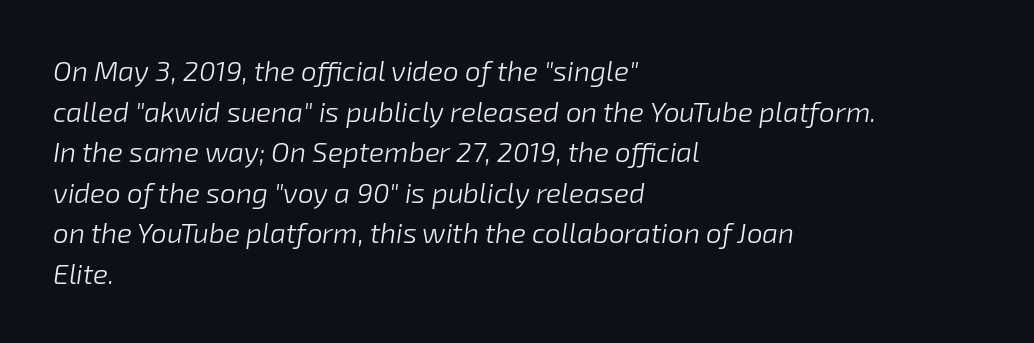
The image shows 28 px light type, italic (leaning right); set left-aligned, normal line spacing (1.45x), normal letter spacing, not underlined; low stroke contrast and a medium x-height.
